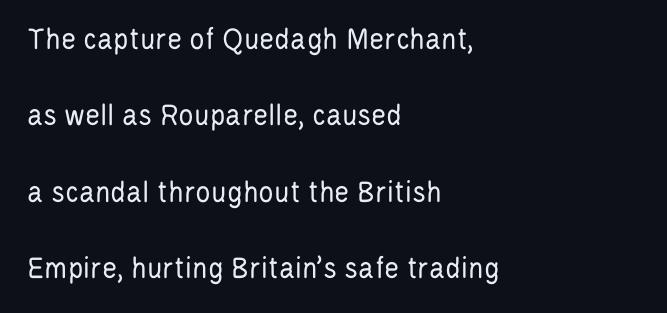
{"serif": "no", "italic": "no", "bold": "no", "weight": "regular", "width": "condensed", "stroke_contrast": "low", "x_height": "large", "monospaced": "no", "underline": "no", "align": "left", "line_spacing": "loose", "line_spacing_ratio": 2.39, "letter_spacing": "normal", "letter_spacing_em": 0.0, "glyph_px": 32}
